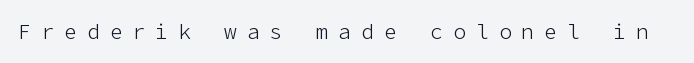
Q: Is the text bold? A: No.
Q: Is the text italic (slanted)? A: No, it is upright.
Q: Is the text underlined? A: No.
Q: Is the spacing between letters normal or unusually wide? A: Unusually wide.
